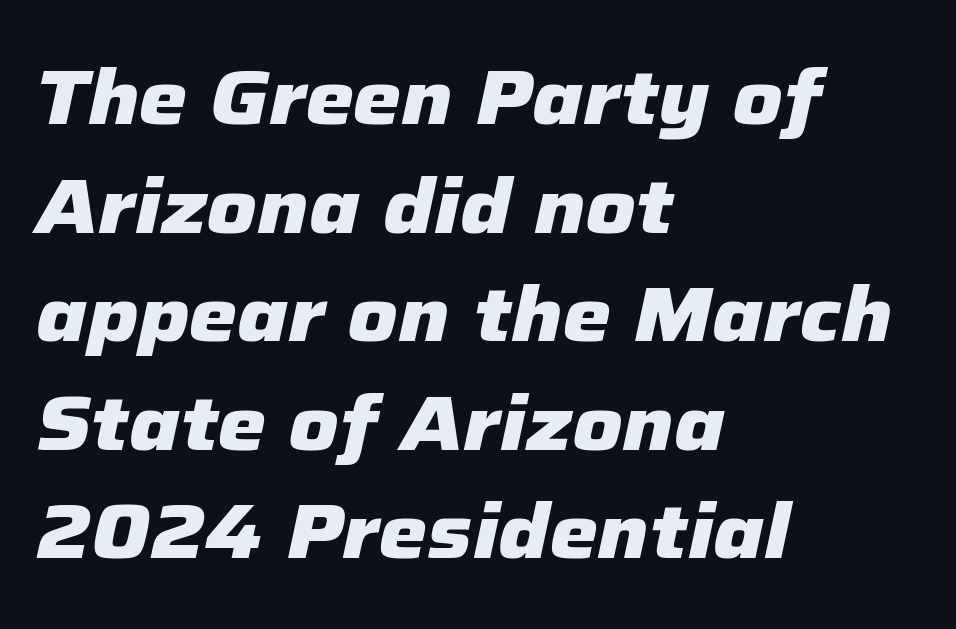
The image shows 77 px heavy type, italic (leaning right); set left-aligned, normal line spacing (1.41x), normal letter spacing, not underlined; low stroke contrast and a medium x-height.
